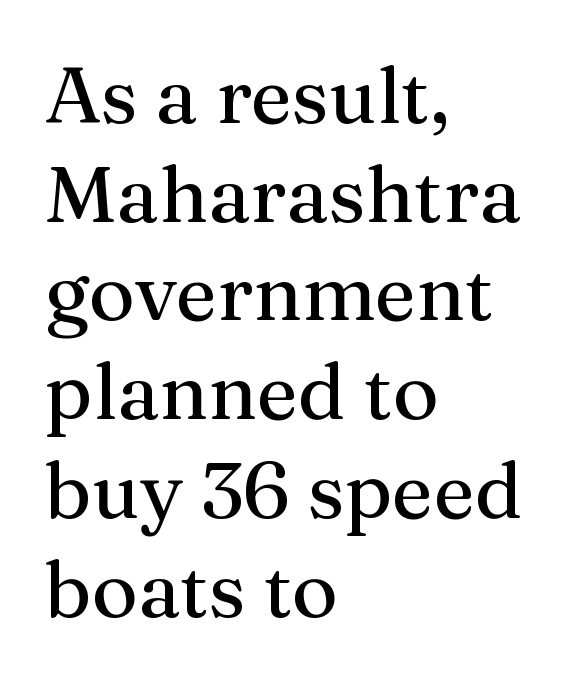
Q: Is the text italic (slanted)? A: No, it is upright.
Q: Is the typeface a serif or a sans-serif typeface? A: Serif.
Q: Is the text underlined? A: No.
Q: How is the paragraph aligned? A: Left-aligned.
Q: Is the spacing between letters normal or unusually wide? A: Normal.
Q: Is the spacing between lines tight, normal or loose? A: Normal.
Q: Width (condensed, normal, or wide)? A: Normal.
Q: Stroke contrast? A: Medium.
Q: x-height? A: Medium.
Q: Monospaced? A: No.
